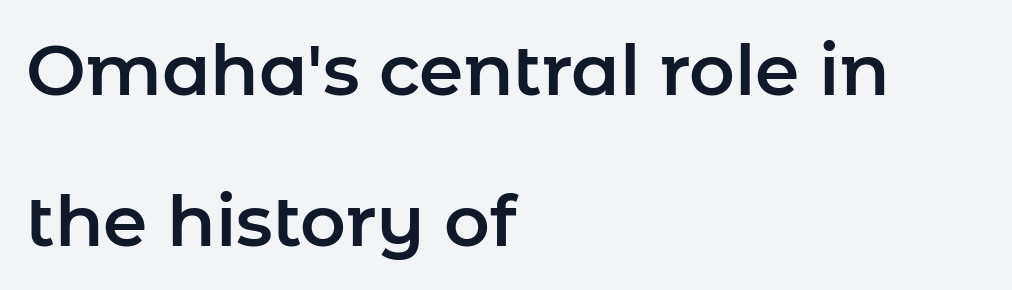
Q: Is the text italic (slanted)? A: No, it is upright.
Q: Is the typeface a serif or a sans-serif typeface? A: Sans-serif.
Q: Is the text underlined? A: No.
Q: How is the paragraph aligned? A: Left-aligned.
Q: Is the spacing between letters normal or unusually wide? A: Normal.
Q: Is the spacing between lines tight, normal or loose? A: Loose.
Q: Width (condensed, normal, or wide)? A: Normal.
Q: Stroke contrast? A: Low.
Q: x-height? A: Medium.
Q: Monospaced? A: No.
